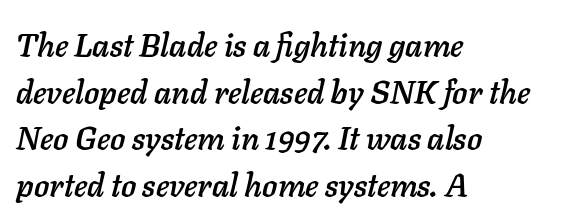
The image shows 32 px text type, italic (leaning right); set left-aligned, normal line spacing (1.46x), normal letter spacing, not underlined; low stroke contrast and a medium x-height.
